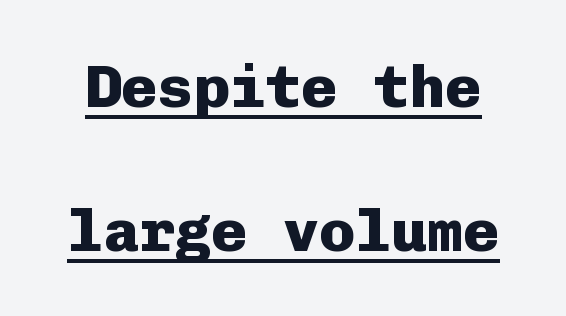
Q: Is the text bold? A: Yes.
Q: Is the text italic (slanted)? A: No, it is upright.
Q: Is the typeface a serif or a sans-serif typeface? A: Sans-serif.
Q: Is the text underlined? A: Yes.
Q: Is the spacing between letters normal or unusually wide? A: Normal.
Q: Is the spacing between lines tight, normal or loose? A: Loose.
Q: Width (condensed, normal, or wide)? A: Normal.
Q: Stroke contrast? A: Low.
Q: x-height? A: Medium.
Q: Monospaced? A: Yes.
